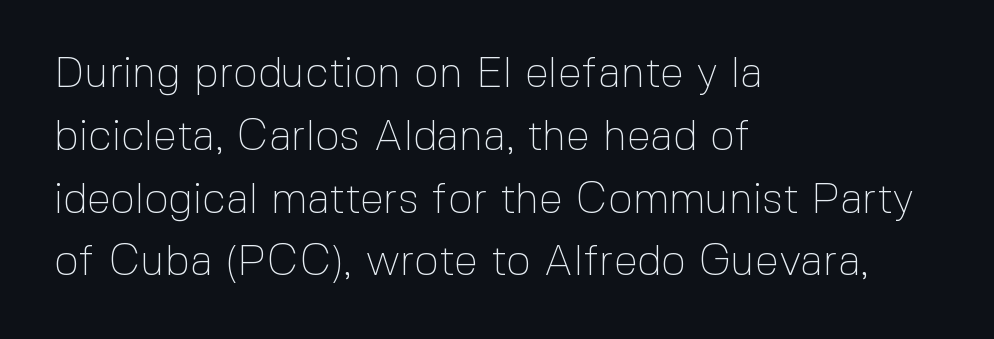
There is no visible air inserted between adjacent glyphs. The rag falls on the right side of this text block. Serifs: no, the terminals of the letterforms are clean. You can tell it's not italic because the verticals are truly vertical. The leading is moderate, giving the passage an even texture.
